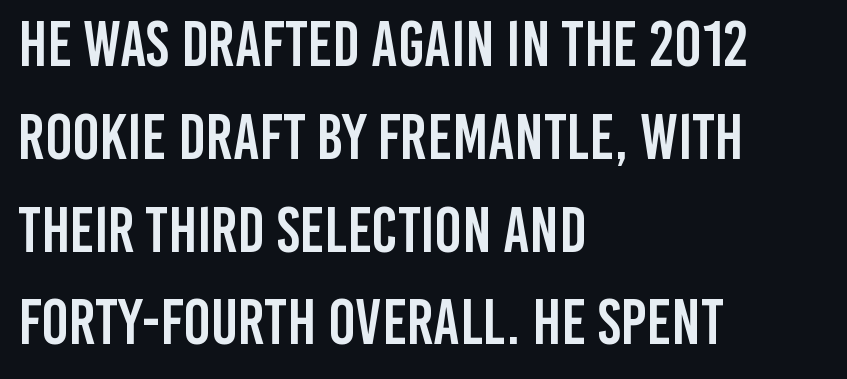
{"serif": "no", "italic": "no", "width": "condensed", "stroke_contrast": "low", "x_height": "large", "monospaced": "no", "underline": "no", "align": "left", "line_spacing": "normal", "line_spacing_ratio": 1.45, "letter_spacing": "normal", "letter_spacing_em": 0.0, "glyph_px": 64}
